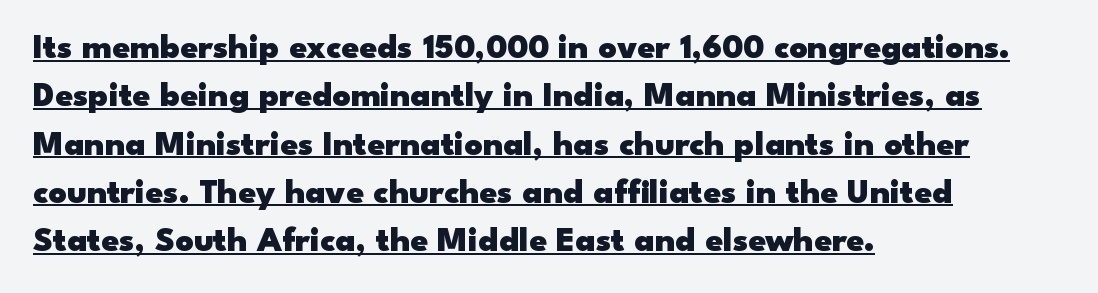
{"serif": "no", "italic": "no", "bold": "yes", "weight": "heavy", "width": "wide", "stroke_contrast": "low", "x_height": "small", "monospaced": "no", "underline": "yes", "align": "left", "line_spacing": "normal", "line_spacing_ratio": 1.38, "letter_spacing": "normal", "letter_spacing_em": 0.0, "glyph_px": 35}
